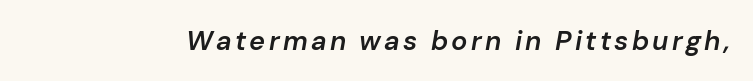
Q: Is the text bold? A: Semi-bold.
Q: Is the text italic (slanted)? A: Yes, it leans right by about 10 degrees.
Q: Is the text underlined? A: No.
